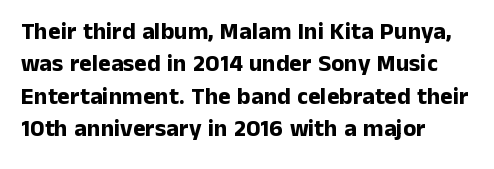
The image shows 24 px bold type, upright; set left-aligned, normal line spacing (1.35x), normal letter spacing, not underlined.
